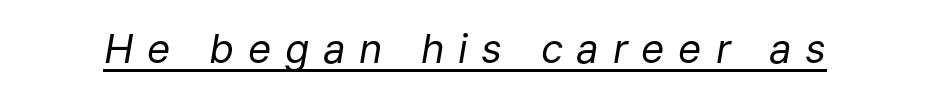
This sample uses expanded letter spacing, leaving extra air between glyphs. Vertical stems look standard width or narrower in stroke. Style check: oblique. Does a line run under the words? Yes, clearly. Character widths vary here, with narrow letters taking less room than wide ones.
